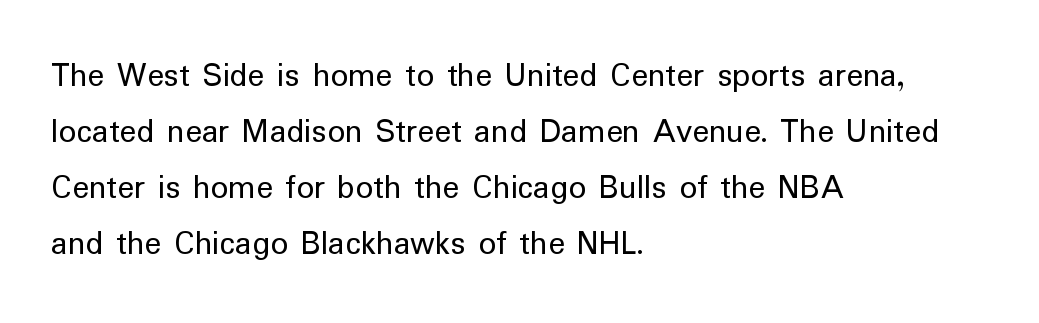
The image shows 35 px regular-weight sans-serif type, upright; set left-aligned, normal line spacing (1.6x), normal letter spacing, not underlined; low stroke contrast and a medium x-height.
